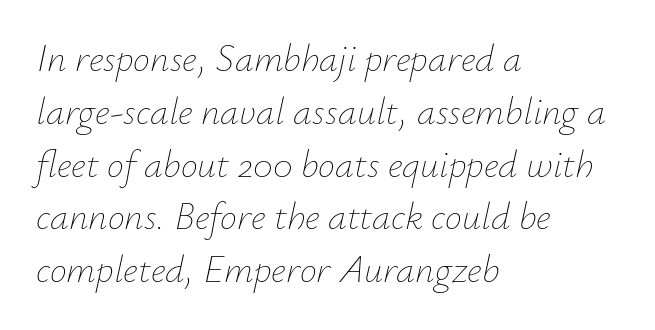
Q: Is the text bold? A: No.
Q: Is the text italic (slanted)? A: Yes, it leans right by about 12 degrees.
Q: Is the text underlined? A: No.
Q: How is the paragraph aligned? A: Left-aligned.
Q: Is the spacing between letters normal or unusually wide? A: Normal.
Q: Is the spacing between lines tight, normal or loose? A: Normal.
Q: Width (condensed, normal, or wide)? A: Normal.
Q: Stroke contrast? A: Low.
Q: x-height? A: Small.
Q: Monospaced? A: No.
